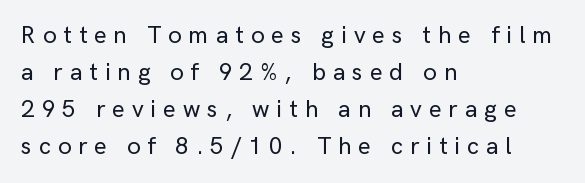
Q: Is the text italic (slanted)? A: No, it is upright.
Q: Is the text underlined? A: No.
Q: How is the paragraph aligned? A: Left-aligned.
Q: Is the spacing between letters normal or unusually wide? A: Unusually wide.
Q: Is the spacing between lines tight, normal or loose? A: Normal.
